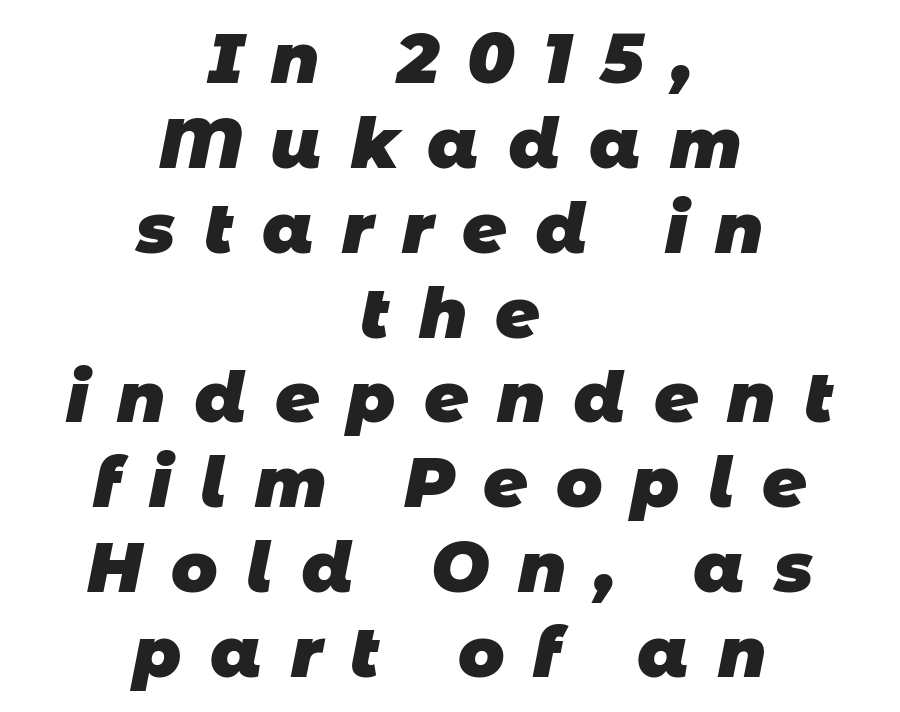
{"serif": "no", "bold": "yes", "weight": "heavy", "width": "normal", "stroke_contrast": "low", "x_height": "large", "monospaced": "no", "underline": "no", "align": "center", "line_spacing_ratio": 1.23, "letter_spacing": "wide", "letter_spacing_em": 0.41, "glyph_px": 69}
